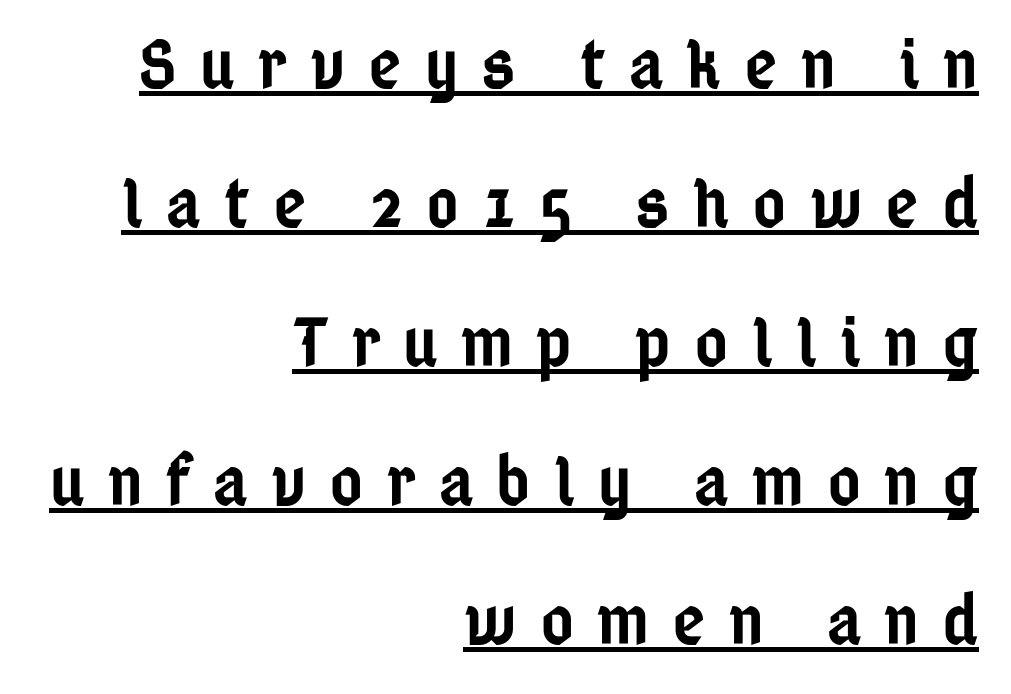
{"serif": "no", "italic": "no", "bold": "semi", "weight": "semibold", "width": "condensed", "stroke_contrast": "low", "x_height": "medium", "monospaced": "no", "underline": "yes", "align": "right", "line_spacing": "loose", "line_spacing_ratio": 1.93, "letter_spacing": "wide", "letter_spacing_em": 0.32, "glyph_px": 72}
